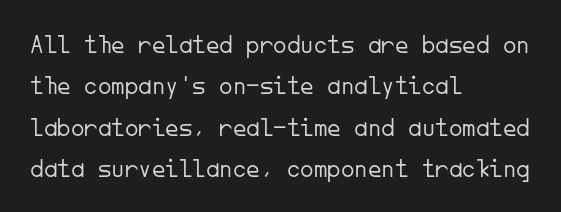
{"italic": "no", "bold": "no", "underline": "no", "align": "left", "line_spacing": "normal", "line_spacing_ratio": 1.53, "letter_spacing": "normal", "letter_spacing_em": 0.0, "glyph_px": 27}
